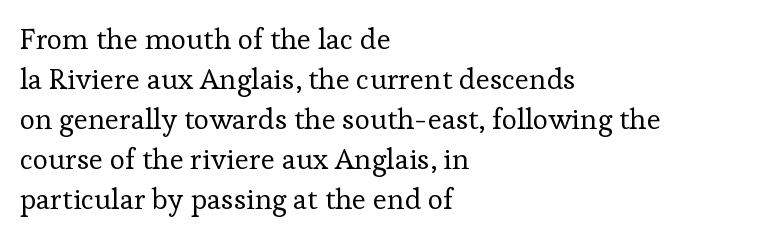
{"serif": "yes", "italic": "no", "bold": "no", "weight": "regular", "width": "normal", "stroke_contrast": "low", "x_height": "medium", "monospaced": "no", "underline": "no", "align": "left", "line_spacing": "normal", "line_spacing_ratio": 1.38, "letter_spacing": "normal", "letter_spacing_em": 0.0, "glyph_px": 29}
